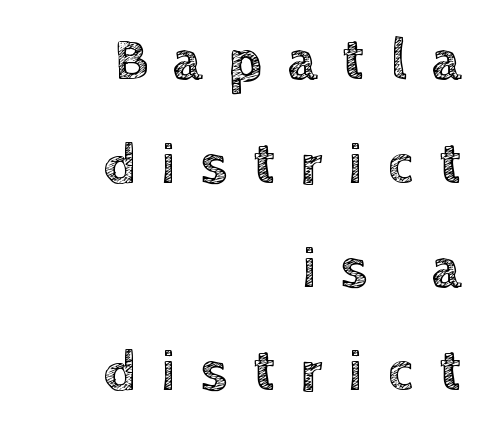
{"italic": "no", "width": "normal", "x_height": "large", "monospaced": "no", "underline": "no", "align": "right", "line_spacing_ratio": 1.79, "letter_spacing": "wide", "letter_spacing_em": 0.44, "glyph_px": 58}
